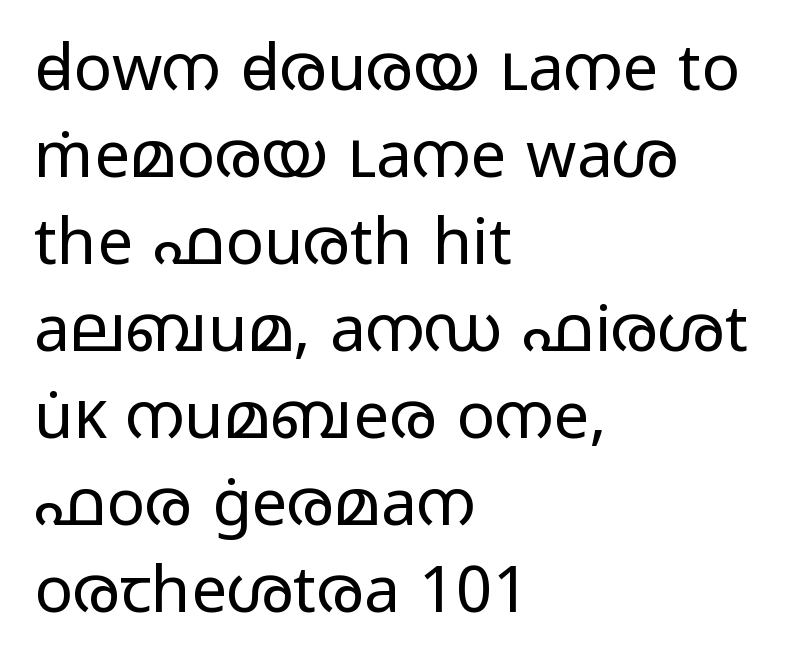
The image shows 64 px regular-weight, wide sans-serif type, upright; set left-aligned, normal line spacing (1.36x), normal letter spacing, not underlined; low stroke contrast and a medium x-height.
